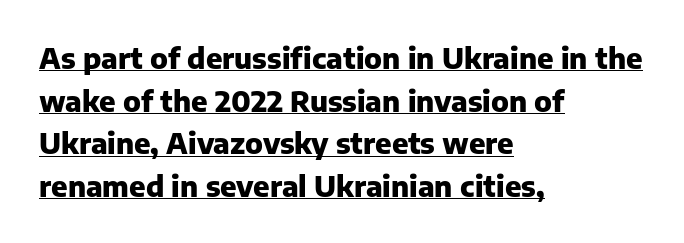
Q: Is the text bold? A: Yes.
Q: Is the text italic (slanted)? A: No, it is upright.
Q: Is the typeface a serif or a sans-serif typeface? A: Sans-serif.
Q: Is the text underlined? A: Yes.
Q: How is the paragraph aligned? A: Left-aligned.
Q: Is the spacing between letters normal or unusually wide? A: Normal.
Q: Is the spacing between lines tight, normal or loose? A: Normal.
Q: Width (condensed, normal, or wide)? A: Normal.
Q: Stroke contrast? A: Low.
Q: x-height? A: Medium.
Q: Monospaced? A: No.
